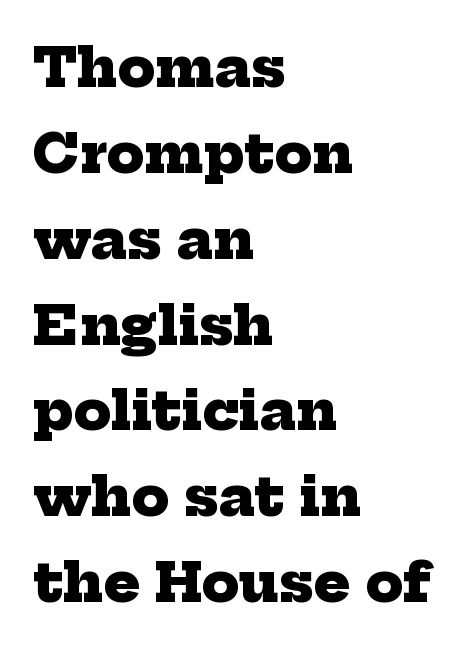
Q: Is the text bold? A: Yes.
Q: Is the typeface a serif or a sans-serif typeface? A: Serif.
Q: Is the text underlined? A: No.
Q: How is the paragraph aligned? A: Left-aligned.
Q: Is the spacing between letters normal or unusually wide? A: Normal.
Q: Is the spacing between lines tight, normal or loose? A: Normal.
Q: Width (condensed, normal, or wide)? A: Normal.
Q: Stroke contrast? A: Low.
Q: x-height? A: Medium.
Q: Monospaced? A: No.
